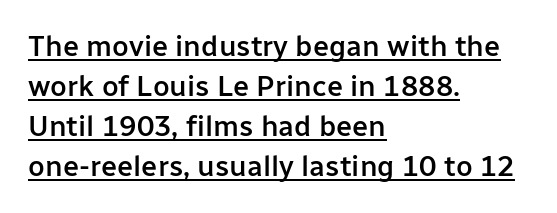
{"serif": "no", "italic": "no", "bold": "semi", "weight": "semibold", "width": "normal", "stroke_contrast": "low", "x_height": "medium", "monospaced": "no", "underline": "yes", "align": "left", "line_spacing": "normal", "line_spacing_ratio": 1.38, "letter_spacing": "normal", "letter_spacing_em": 0.0, "glyph_px": 29}
